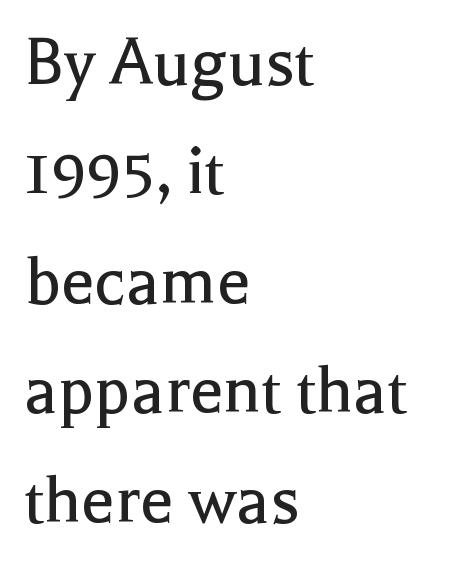
The image shows 75 px regular-weight serif type, upright; set left-aligned, normal line spacing (1.46x), normal letter spacing, not underlined; a medium x-height.
